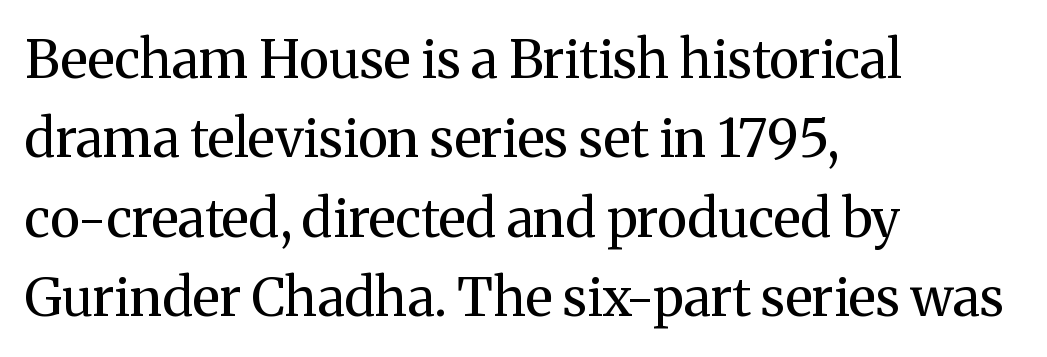
The axis of the letterforms is exactly vertical. This is serif lettering, the kind often seen in printed books. A clean baseline with only descenders dipping below it. Which margin do the lines hug? The left one — the right edge is uneven. The vertical gap from one line to the next is medium.
